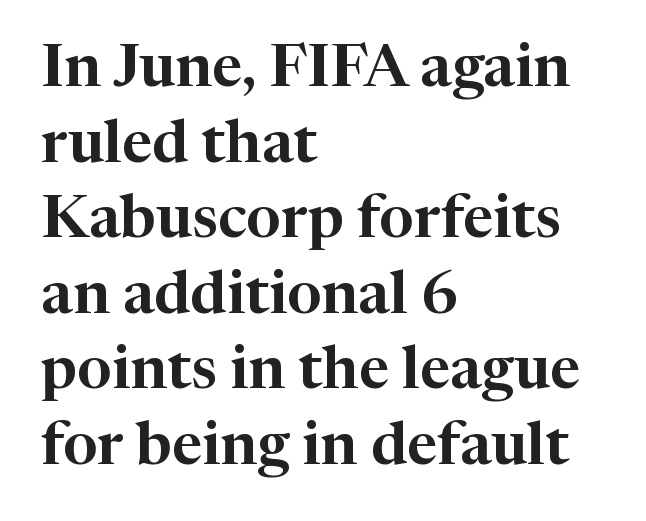
Q: Is the text italic (slanted)? A: No, it is upright.
Q: Is the typeface a serif or a sans-serif typeface? A: Serif.
Q: Is the text underlined? A: No.
Q: How is the paragraph aligned? A: Left-aligned.
Q: Is the spacing between letters normal or unusually wide? A: Normal.
Q: Is the spacing between lines tight, normal or loose? A: Normal.
Q: Width (condensed, normal, or wide)? A: Normal.
Q: Stroke contrast? A: High.
Q: x-height? A: Medium.
Q: Monospaced? A: No.
